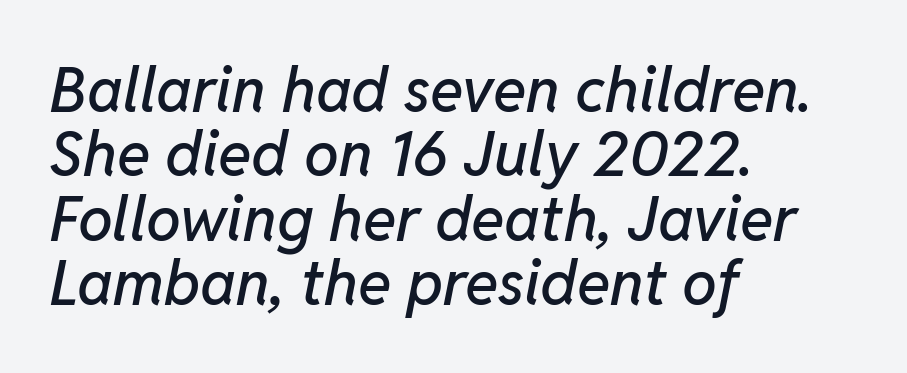
{"italic": "yes", "lean": "right", "slant_degrees": 11, "width": "normal", "stroke_contrast": "low", "x_height": "medium", "monospaced": "no", "underline": "no", "align": "left", "line_spacing": "tight", "line_spacing_ratio": 1.04, "letter_spacing": "normal", "letter_spacing_em": 0.0, "glyph_px": 62}
